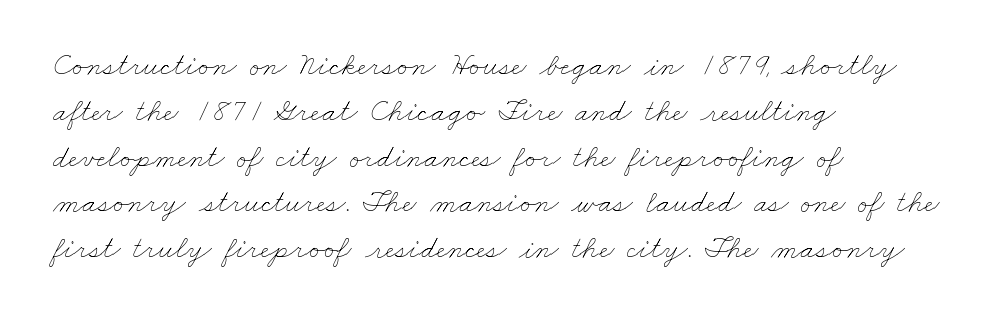
The image shows 32 px thin, wide type; set left-aligned, normal line spacing (1.43x), normal letter spacing, not underlined; low stroke contrast and a small x-height.
